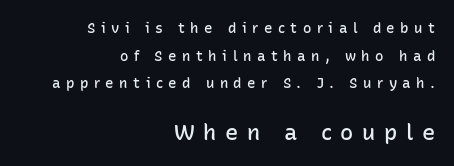
The image shows 22 px text type, upright; set right-aligned, loose line spacing (1.97x), unusually wide letter spacing (+0.39 em), not underlined; the second (bottom) block is 1.57x larger.
